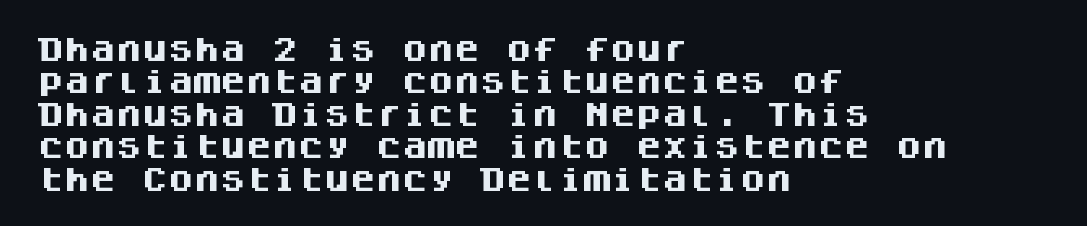
Q: Is the text bold? A: Yes.
Q: Is the text italic (slanted)? A: No, it is upright.
Q: Is the text underlined? A: No.
Q: How is the paragraph aligned? A: Left-aligned.
Q: Is the spacing between letters normal or unusually wide? A: Normal.
Q: Is the spacing between lines tight, normal or loose? A: Normal.
